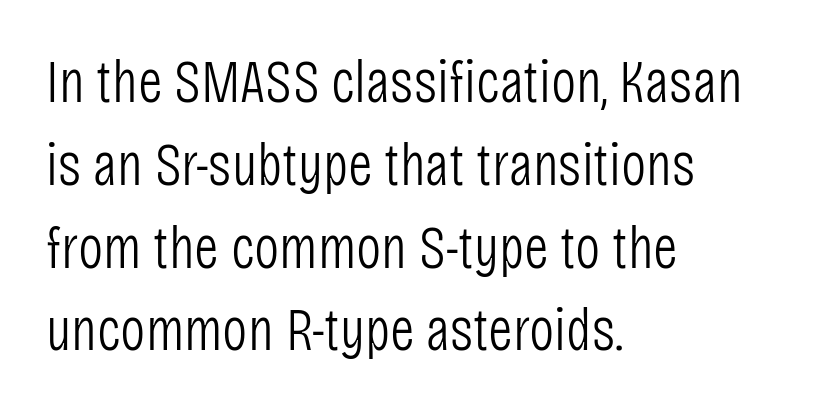
Q: Is the text bold? A: No.
Q: Is the text italic (slanted)? A: No, it is upright.
Q: Is the typeface a serif or a sans-serif typeface? A: Sans-serif.
Q: Is the text underlined? A: No.
Q: How is the paragraph aligned? A: Left-aligned.
Q: Is the spacing between letters normal or unusually wide? A: Normal.
Q: Is the spacing between lines tight, normal or loose? A: Normal.
Q: Width (condensed, normal, or wide)? A: Condensed.
Q: Stroke contrast? A: Low.
Q: x-height? A: Large.
Q: Monospaced? A: No.
